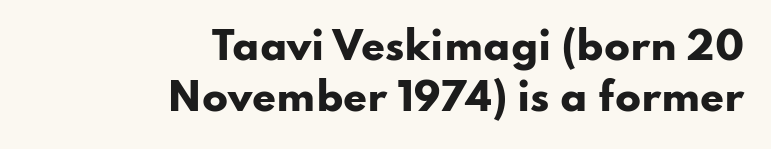
Q: Is the text bold? A: Yes.
Q: Is the text italic (slanted)? A: No, it is upright.
Q: Is the typeface a serif or a sans-serif typeface? A: Sans-serif.
Q: Is the text underlined? A: No.
Q: How is the paragraph aligned? A: Right-aligned.
Q: Is the spacing between letters normal or unusually wide? A: Normal.
Q: Is the spacing between lines tight, normal or loose? A: Normal.
Q: Width (condensed, normal, or wide)? A: Wide.
Q: Stroke contrast? A: Low.
Q: x-height? A: Small.
Q: Monospaced? A: No.
